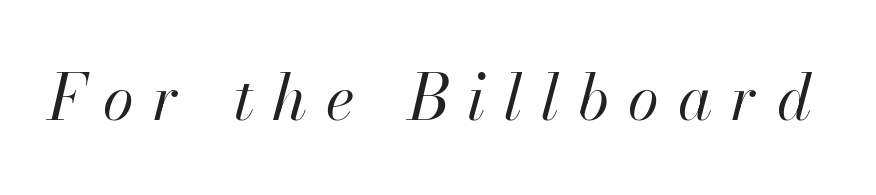
Q: Is the text bold? A: No.
Q: Is the text italic (slanted)? A: Yes, it leans right by about 13 degrees.
Q: Is the text underlined? A: No.
Q: Is the spacing between letters normal or unusually wide? A: Unusually wide.
Q: Width (condensed, normal, or wide)? A: Normal.
Q: Stroke contrast? A: High.
Q: x-height? A: Small.
Q: Monospaced? A: No.
